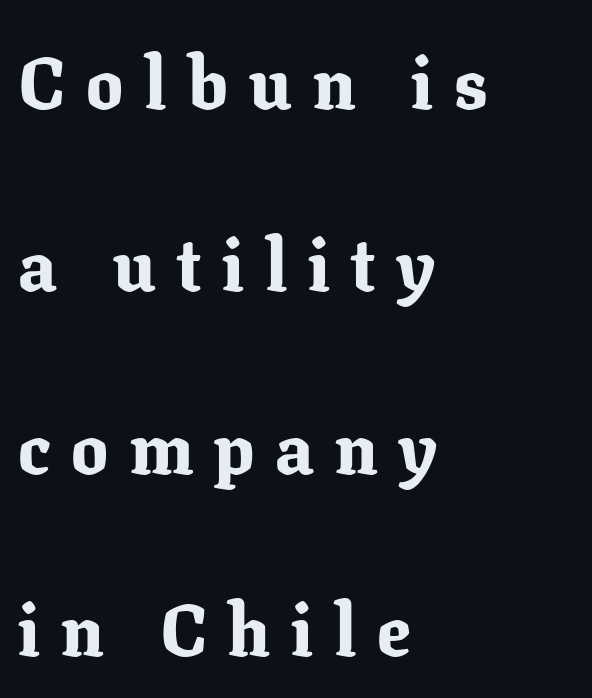
Q: Is the text bold? A: Yes.
Q: Is the text italic (slanted)? A: No, it is upright.
Q: Is the typeface a serif or a sans-serif typeface? A: Serif.
Q: Is the text underlined? A: No.
Q: How is the paragraph aligned? A: Left-aligned.
Q: Is the spacing between letters normal or unusually wide? A: Unusually wide.
Q: Is the spacing between lines tight, normal or loose? A: Loose.
Q: Width (condensed, normal, or wide)? A: Normal.
Q: Stroke contrast? A: Low.
Q: x-height? A: Medium.
Q: Monospaced? A: No.
